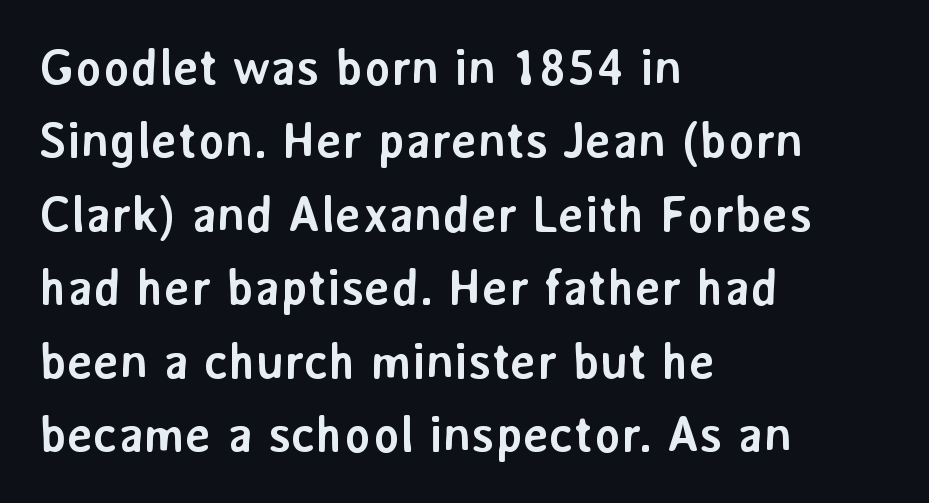
Q: Is the text bold? A: Yes.
Q: Is the text italic (slanted)? A: No, it is upright.
Q: Is the typeface a serif or a sans-serif typeface? A: Sans-serif.
Q: Is the text underlined? A: No.
Q: How is the paragraph aligned? A: Left-aligned.
Q: Is the spacing between letters normal or unusually wide? A: Normal.
Q: Is the spacing between lines tight, normal or loose? A: Normal.
Q: Width (condensed, normal, or wide)? A: Normal.
Q: Stroke contrast? A: Low.
Q: x-height? A: Medium.
Q: Monospaced? A: No.
